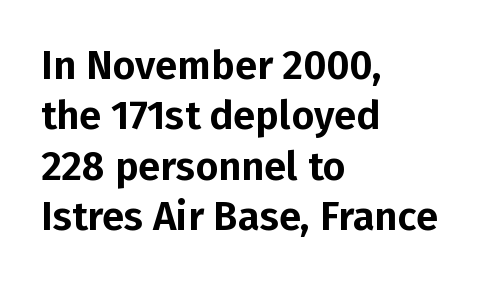
{"serif": "no", "italic": "no", "width": "normal", "stroke_contrast": "low", "x_height": "medium", "monospaced": "no", "underline": "no", "align": "left", "line_spacing": "normal", "line_spacing_ratio": 1.26, "letter_spacing": "normal", "letter_spacing_em": 0.0, "glyph_px": 40}
